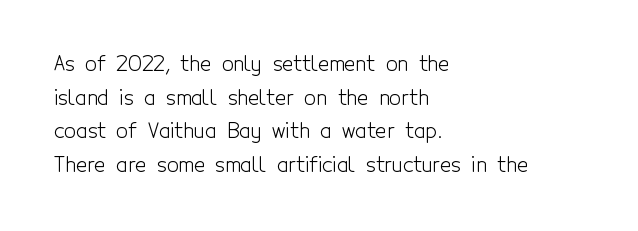
The font's upright variant was chosen for this text. Does the leading feel generous? No, just average. Letters rest on an invisible, unmarked baseline. Heft: none added — not bold. Typeset ragged right — the left edge is the straight one.
